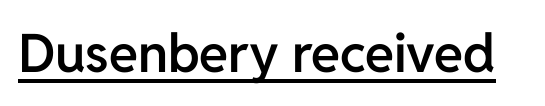
{"serif": "no", "italic": "no", "bold": "semi", "weight": "semibold", "width": "normal", "stroke_contrast": "low", "x_height": "medium", "monospaced": "no", "underline": "yes", "letter_spacing": "normal", "letter_spacing_em": 0.0, "glyph_px": 53}
